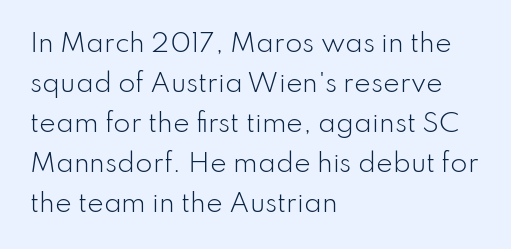
The area under the type is left untouched. A typesetter would mark this as roman, not italic. What's the leading like? Ordinary, nothing unusual. A typesetter would call this zero additional tracking. Which margin do the lines hug? The left one — the right edge is uneven. The cut favours lightness, reaching ordinary text weight at its darkest.
